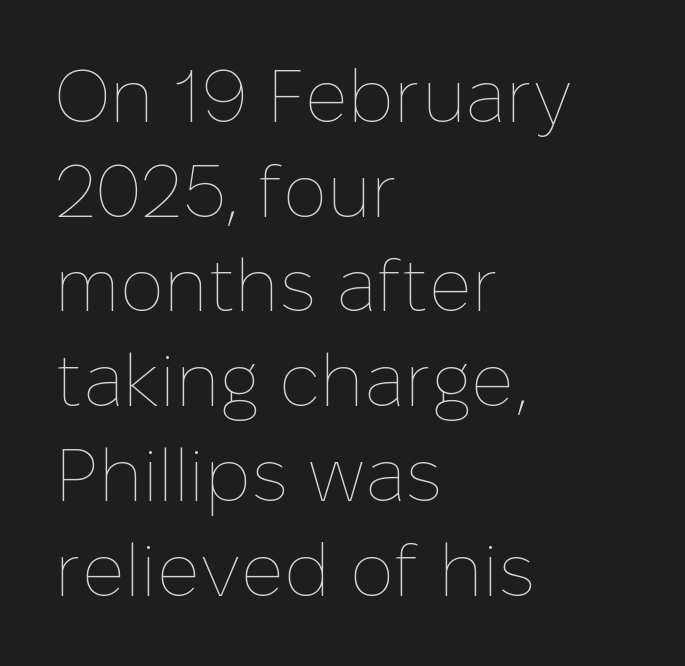
{"italic": "no", "bold": "no", "weight": "thin", "width": "normal", "stroke_contrast": "low", "x_height": "medium", "monospaced": "no", "underline": "no", "align": "left", "line_spacing": "normal", "line_spacing_ratio": 1.28, "letter_spacing": "normal", "letter_spacing_em": 0.0, "glyph_px": 74}
